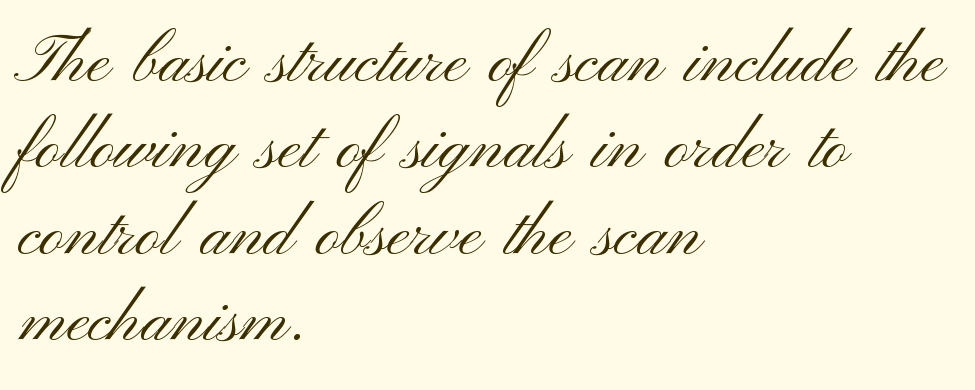
Looks like regular typesetting: each glyph gets only the width it needs. Nothing heavy about these letters — not bold at all. Nothing unusual about the tracking: characters are spaced as the font intends.
